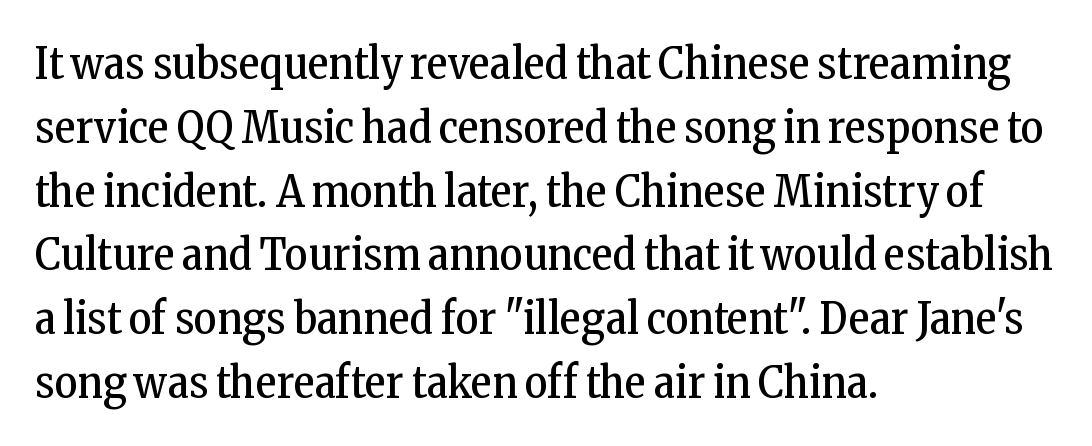
The passage shown is typed in a proportional face where columns would drift. The type family on display is of the serif kind. The glyphs are unaccompanied by any horizontal stroke below them. The strokes carry an ordinary text weight at most. Is there much room between lines? A standard amount, neither cramped nor airy. Horizontally, the lines are justified to the leading edge only.
